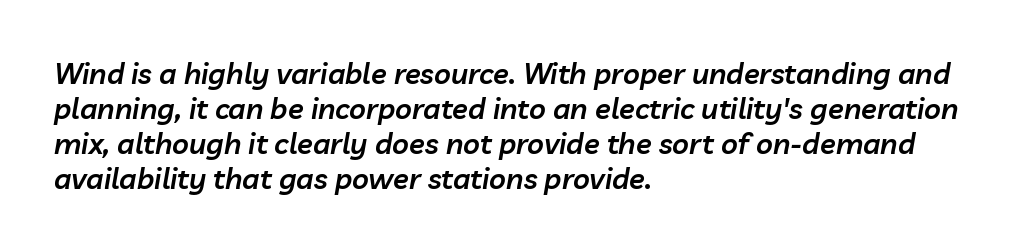
{"italic": "yes", "lean": "right", "slant_degrees": 10, "bold": "semi", "weight": "semibold", "width": "normal", "stroke_contrast": "low", "x_height": "medium", "monospaced": "no", "underline": "no", "align": "left", "line_spacing_ratio": 1.21, "letter_spacing": "normal", "letter_spacing_em": 0.0, "glyph_px": 29}
